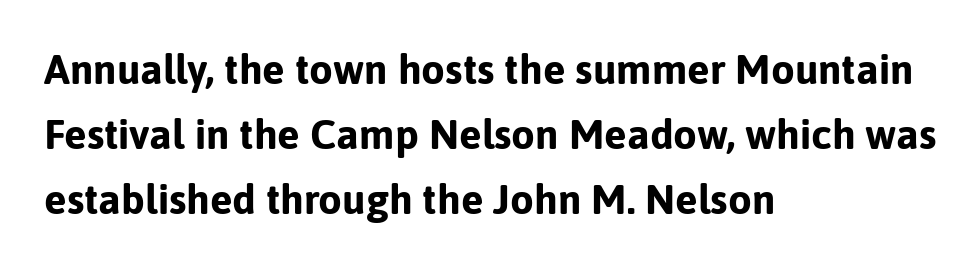
Q: Is the text bold? A: Yes.
Q: Is the text italic (slanted)? A: No, it is upright.
Q: Is the typeface a serif or a sans-serif typeface? A: Sans-serif.
Q: Is the text underlined? A: No.
Q: How is the paragraph aligned? A: Left-aligned.
Q: Is the spacing between letters normal or unusually wide? A: Normal.
Q: Is the spacing between lines tight, normal or loose? A: Normal.
Q: Width (condensed, normal, or wide)? A: Normal.
Q: Stroke contrast? A: Low.
Q: x-height? A: Medium.
Q: Monospaced? A: No.
